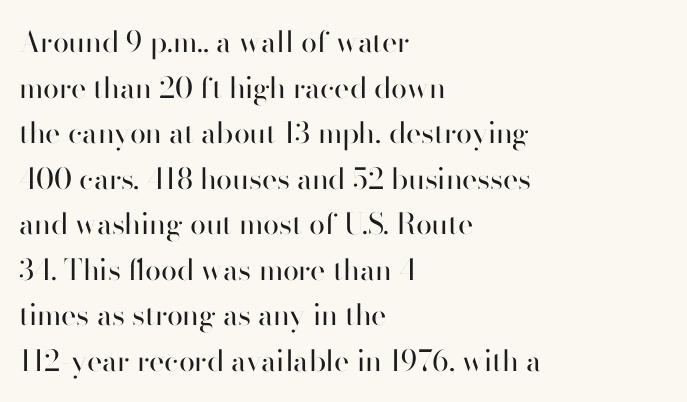
{"serif": "no", "italic": "no", "bold": "no", "weight": "regular", "width": "normal", "stroke_contrast": "high", "x_height": "small", "monospaced": "no", "underline": "no", "align": "left", "line_spacing": "normal", "line_spacing_ratio": 1.57, "letter_spacing": "normal", "letter_spacing_em": 0.0, "glyph_px": 29}
